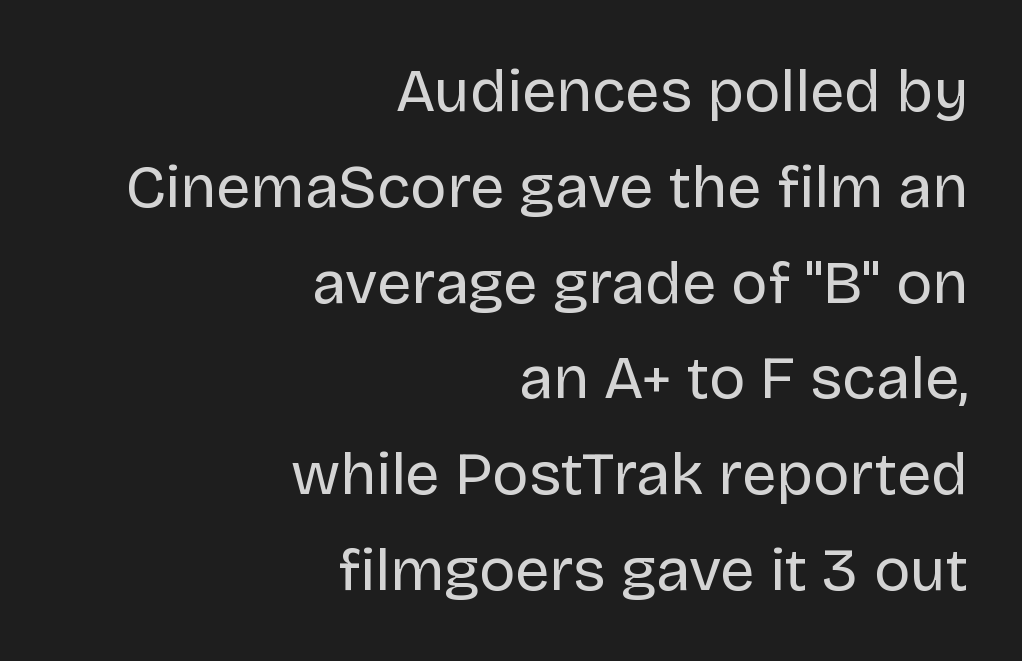
{"serif": "no", "italic": "no", "bold": "no", "weight": "regular", "width": "normal", "stroke_contrast": "low", "x_height": "large", "monospaced": "no", "underline": "no", "align": "right", "line_spacing": "normal", "line_spacing_ratio": 1.57, "letter_spacing": "normal", "letter_spacing_em": 0.0, "glyph_px": 61}
